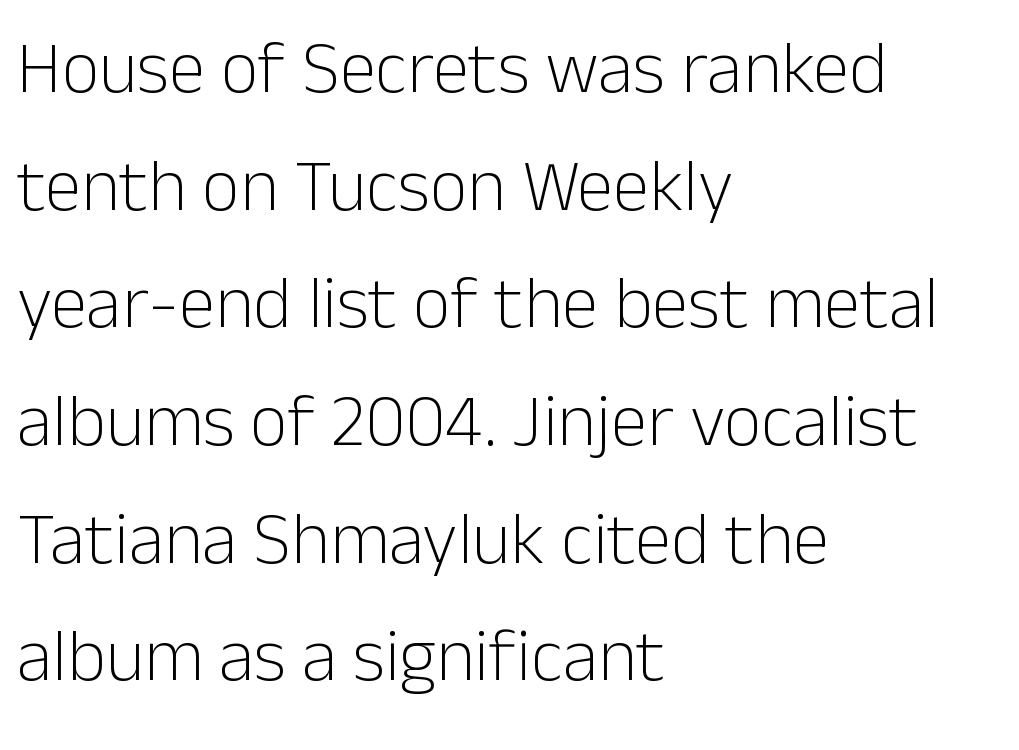
The image shows 74 px light sans-serif type, upright; set left-aligned, normal line spacing (1.59x), normal letter spacing, not underlined; low stroke contrast and a medium x-height.
